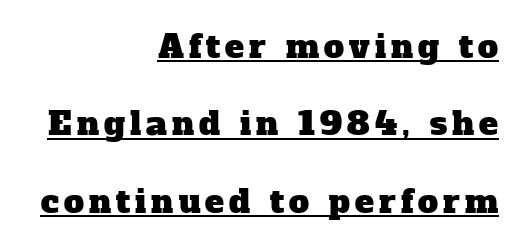
The image shows 32 px serif type; set right-aligned, loose line spacing (2.42x), underlined; low stroke contrast and a medium x-height.
